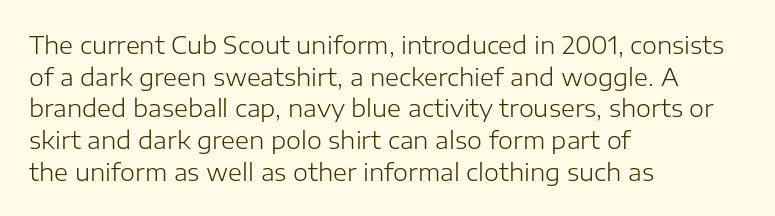
The image shows 24 px text type, upright; set left-aligned, normal line spacing (1.32x), normal letter spacing, not underlined.
